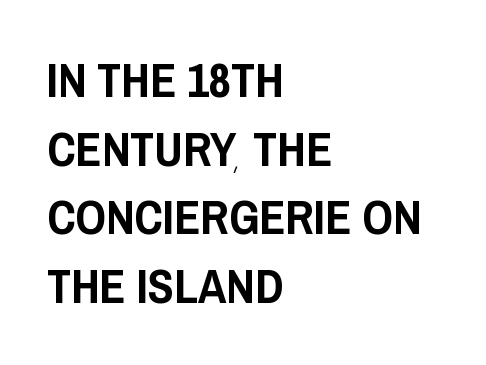
Q: Is the text italic (slanted)? A: No, it is upright.
Q: Is the typeface a serif or a sans-serif typeface? A: Sans-serif.
Q: Is the text underlined? A: No.
Q: How is the paragraph aligned? A: Left-aligned.
Q: Is the spacing between letters normal or unusually wide? A: Normal.
Q: Is the spacing between lines tight, normal or loose? A: Normal.
Q: Width (condensed, normal, or wide)? A: Condensed.
Q: Stroke contrast? A: Low.
Q: x-height? A: Large.
Q: Monospaced? A: No.
